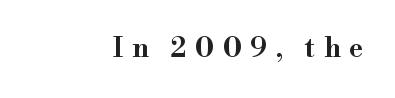
Q: Is the text italic (slanted)? A: No, it is upright.
Q: Is the text underlined? A: No.
Q: Is the spacing between letters normal or unusually wide? A: Unusually wide.
